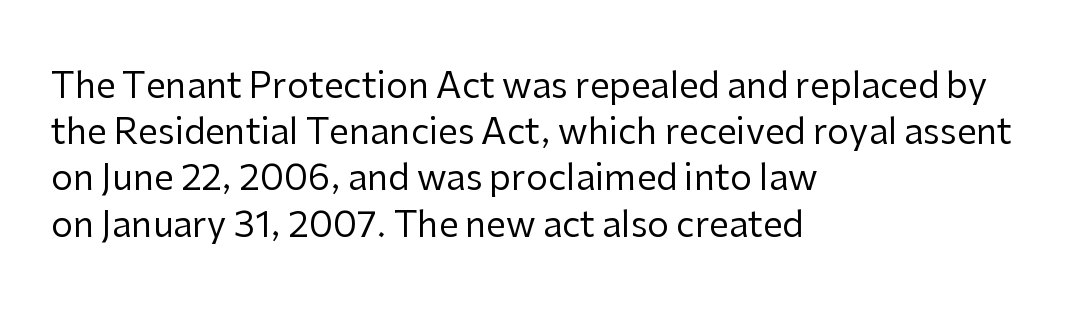
The image shows 35 px regular-weight sans-serif type, upright; set left-aligned, normal line spacing (1.32x), normal letter spacing, not underlined; low stroke contrast and a medium x-height.
